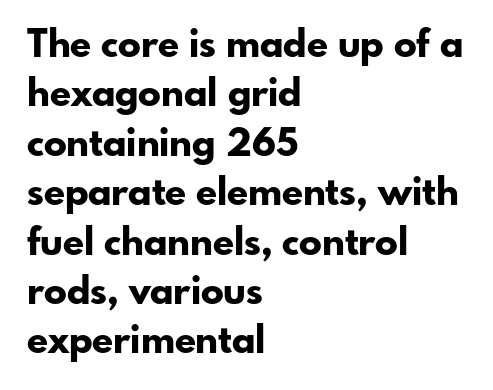
The image shows 38 px bold sans-serif type, upright; set left-aligned, normal line spacing (1.3x), normal letter spacing, not underlined; low stroke contrast and a small x-height.
